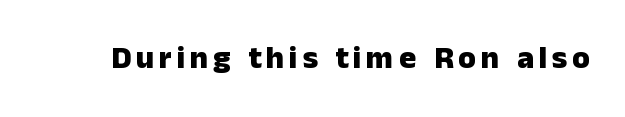
{"serif": "no", "italic": "no", "bold": "yes", "weight": "heavy", "width": "normal", "stroke_contrast": "low", "x_height": "medium", "monospaced": "no", "underline": "no", "glyph_px": 32}
